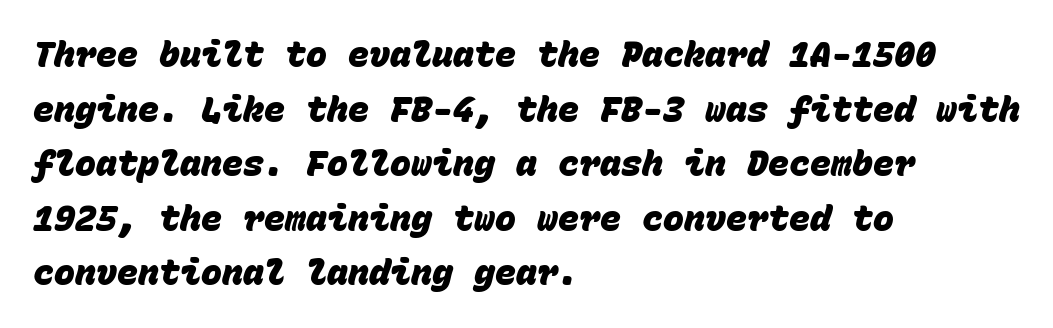
The lines are quadded left. A typesetter would call this monospace, since all characters share one set width. Compared with an ordinary text face, these strokes are far heavier — a full bold. Plain, unruled lines of type. The font family rendered here belongs to the sans-serif group. No extra tracking has been applied to these lines.
